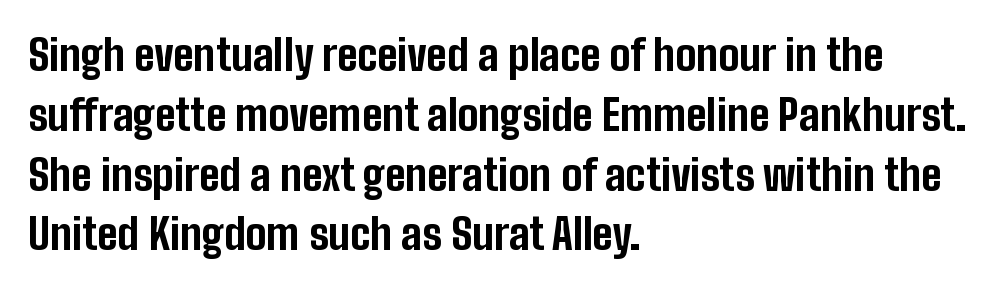
The image shows 43 px bold, condensed sans-serif type, upright; set left-aligned, normal line spacing (1.39x), normal letter spacing, not underlined; low stroke contrast and a medium x-height.
